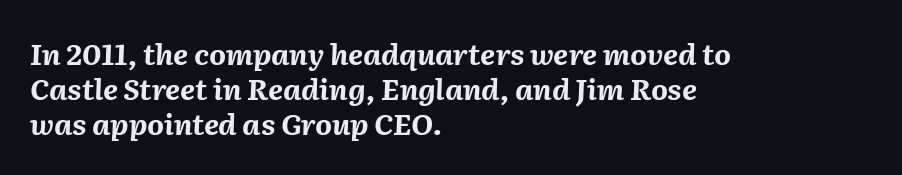
{"italic": "yes", "lean": "right", "slant_degrees": 2, "bold": "yes", "weight": "bold", "width": "normal", "stroke_contrast": "medium", "x_height": "medium", "monospaced": "no", "underline": "no", "align": "left", "line_spacing_ratio": 1.21, "letter_spacing": "normal", "letter_spacing_em": 0.0, "glyph_px": 29}
